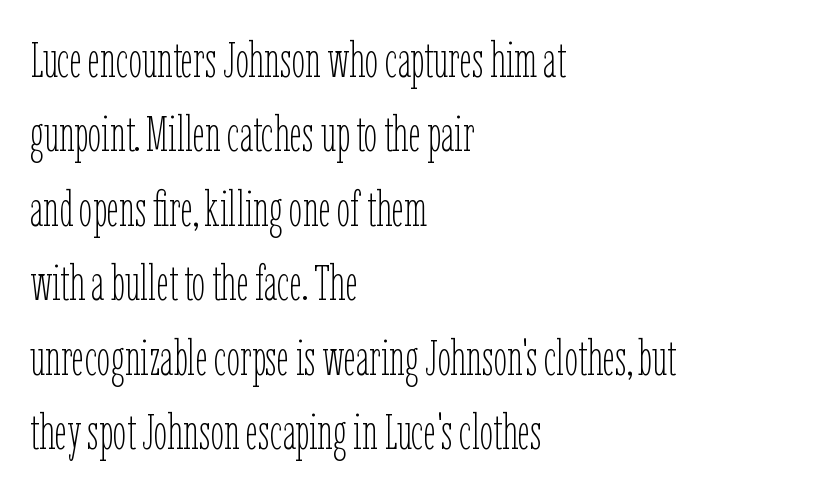
{"italic": "no", "bold": "no", "weight": "thin", "width": "condensed", "stroke_contrast": "low", "x_height": "medium", "monospaced": "no", "underline": "no", "align": "left", "line_spacing": "normal", "line_spacing_ratio": 1.52, "letter_spacing": "normal", "letter_spacing_em": 0.0, "glyph_px": 49}
